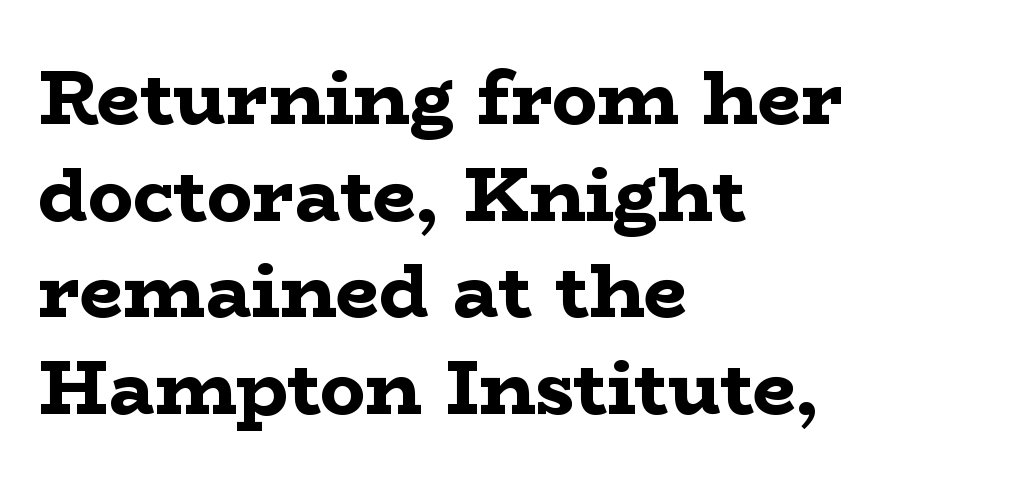
Every stem runs plumb, perpendicular to the baseline. Caption: bold face, heavy strokes. Spacing verdict: proportional, widths tailored to each character. The space directly below the letters is spotless. If you drew a ruler down the left edge, every line would touch it. Does the leading feel generous? No, just average.
